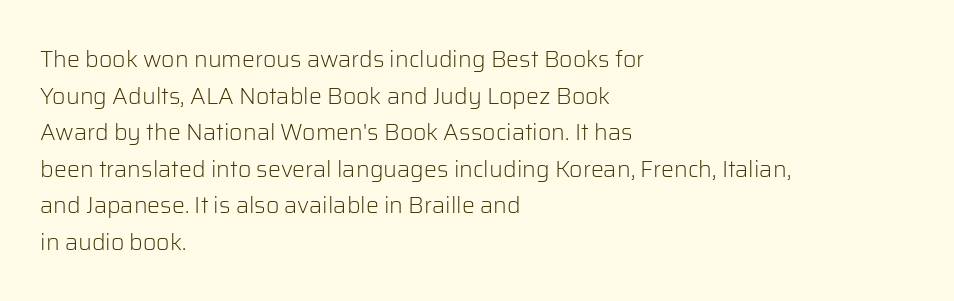
Notice how descenders clear the ascenders below comfortably — that's standard leading. Heft: none added — not bold. Posture: upright roman. The tracking reads as untouched default to a designer's eye. If you drew a ruler down the left edge, every line would touch it.
